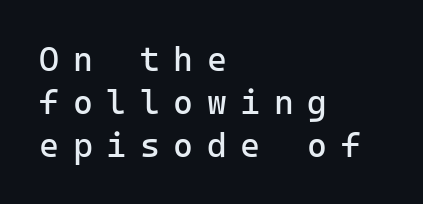
Q: Is the text bold? A: No.
Q: Is the text italic (slanted)? A: No, it is upright.
Q: Is the typeface a serif or a sans-serif typeface? A: Sans-serif.
Q: Is the text underlined? A: No.
Q: How is the paragraph aligned? A: Left-aligned.
Q: Is the spacing between letters normal or unusually wide? A: Unusually wide.
Q: Is the spacing between lines tight, normal or loose? A: Normal.
Q: Width (condensed, normal, or wide)? A: Normal.
Q: Stroke contrast? A: Low.
Q: x-height? A: Medium.
Q: Monospaced? A: Yes.
